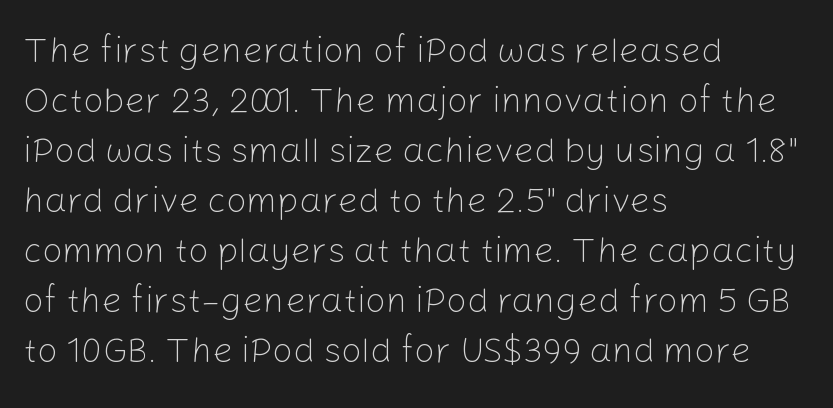
The image shows 36 px light sans-serif type, upright; set left-aligned, normal line spacing (1.39x), normal letter spacing, not underlined; low stroke contrast and a medium x-height.
